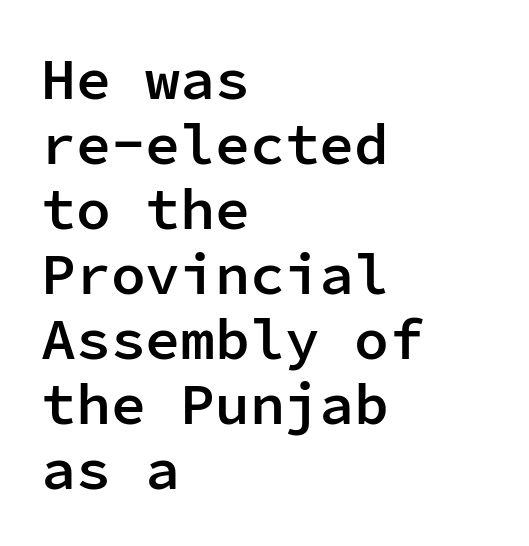
{"serif": "no", "italic": "no", "bold": "semi", "weight": "semibold", "width": "normal", "stroke_contrast": "low", "x_height": "medium", "monospaced": "yes", "underline": "no", "align": "left", "line_spacing": "tight", "line_spacing_ratio": 1.12, "letter_spacing": "normal", "letter_spacing_em": 0.0, "glyph_px": 58}
